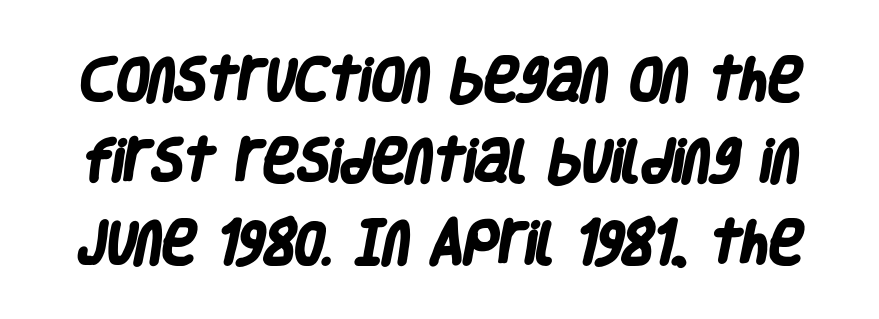
Q: Is the text bold? A: Yes.
Q: Is the typeface a serif or a sans-serif typeface? A: Sans-serif.
Q: Is the text underlined? A: No.
Q: Is the spacing between letters normal or unusually wide? A: Normal.
Q: Width (condensed, normal, or wide)? A: Condensed.
Q: Stroke contrast? A: Low.
Q: x-height? A: Large.
Q: Monospaced? A: No.
